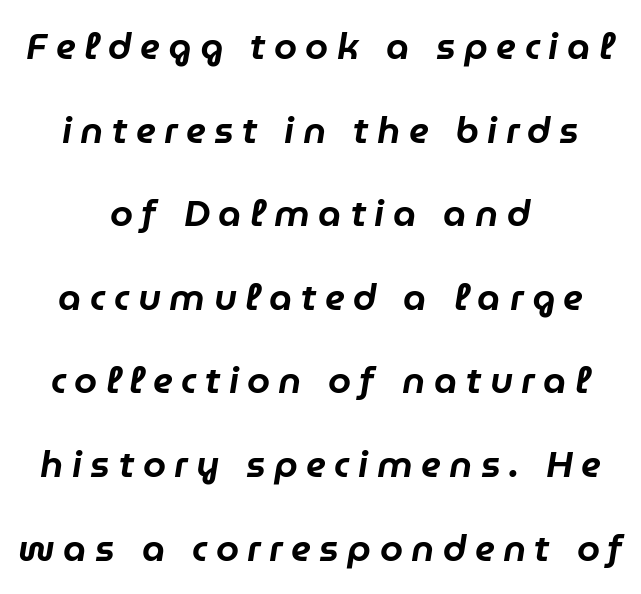
{"italic": "yes", "lean": "right", "slant_degrees": 9, "width": "normal", "stroke_contrast": "low", "x_height": "medium", "monospaced": "no", "underline": "no", "align": "center", "line_spacing": "loose", "line_spacing_ratio": 2.26, "letter_spacing": "wide", "letter_spacing_em": 0.23, "glyph_px": 37}
